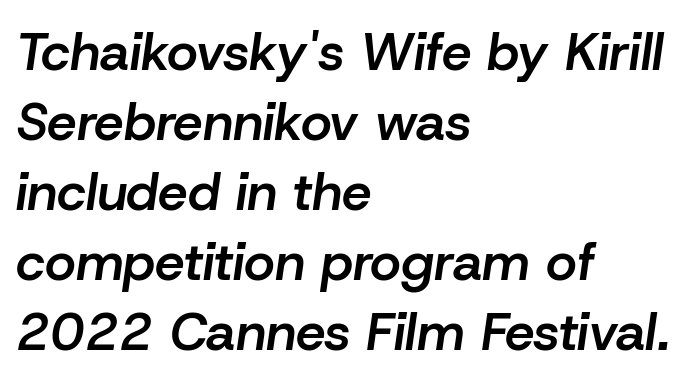
Strokes here are thickened, but only to semibold level. Spacing verdict: proportional, widths tailored to each character. Whoever set this chose a conventional vertical rhythm. The horizontal fit of the characters is conventional and even. If you drew a line through each stem, it would be angled.
